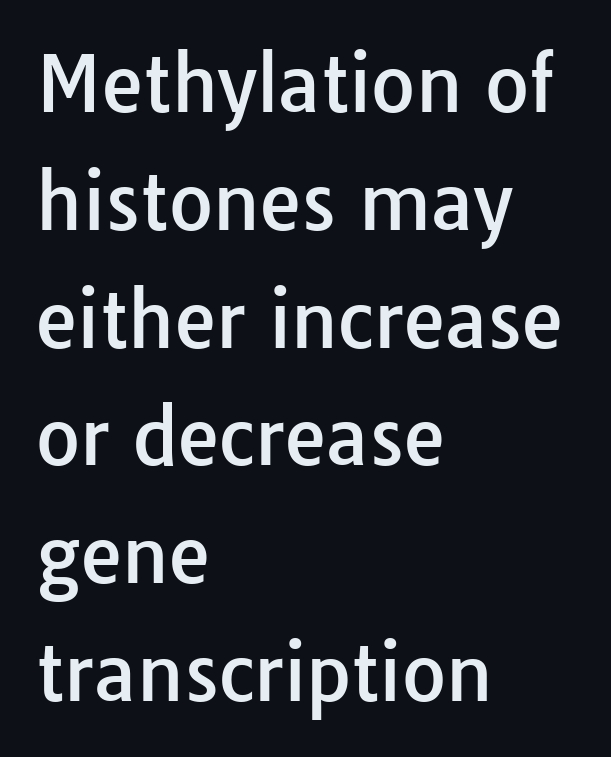
The image shows 76 px sans-serif type, upright; set left-aligned, normal line spacing (1.55x), normal letter spacing, not underlined; low stroke contrast and a medium x-height.
